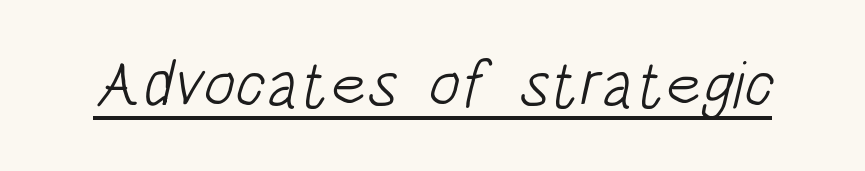
{"serif": "no", "bold": "no", "weight": "light", "width": "condensed", "stroke_contrast": "low", "x_height": "large", "monospaced": "no", "underline": "yes", "letter_spacing": "normal", "letter_spacing_em": 0.0, "glyph_px": 66}
